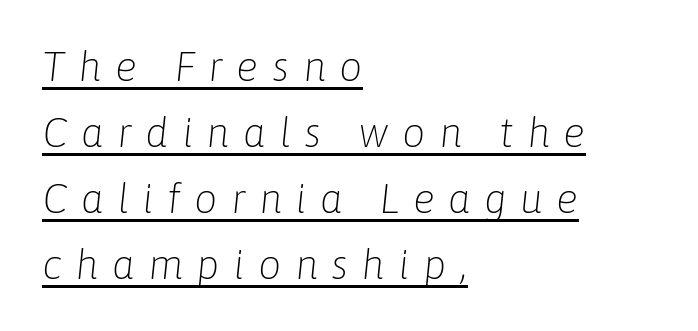
{"italic": "yes", "lean": "right", "slant_degrees": 6, "bold": "no", "weight": "light", "width": "normal", "stroke_contrast": "low", "x_height": "medium", "monospaced": "no", "underline": "yes", "align": "left", "line_spacing": "normal", "line_spacing_ratio": 1.61, "letter_spacing": "wide", "letter_spacing_em": 0.33, "glyph_px": 41}
